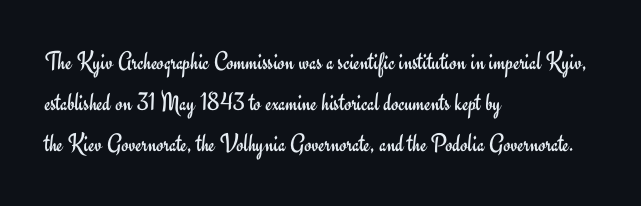
The image shows 26 px text type; set left-aligned, normal line spacing (1.58x), normal letter spacing, not underlined.
